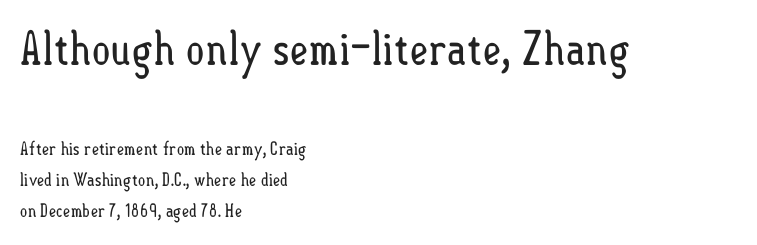
Q: Is the text bold? A: No.
Q: Is the text italic (slanted)? A: No, it is upright.
Q: Is the text underlined? A: No.
Q: How is the paragraph aligned? A: Left-aligned.
Q: Is the spacing between letters normal or unusually wide? A: Normal.
Q: Which block of text is set in a larger size, the first (top) or the second (bottom)? A: The first (top) one.
Q: Width (condensed, normal, or wide)? A: Condensed.
Q: Stroke contrast? A: Low.
Q: x-height? A: Small.
Q: Monospaced? A: No.
